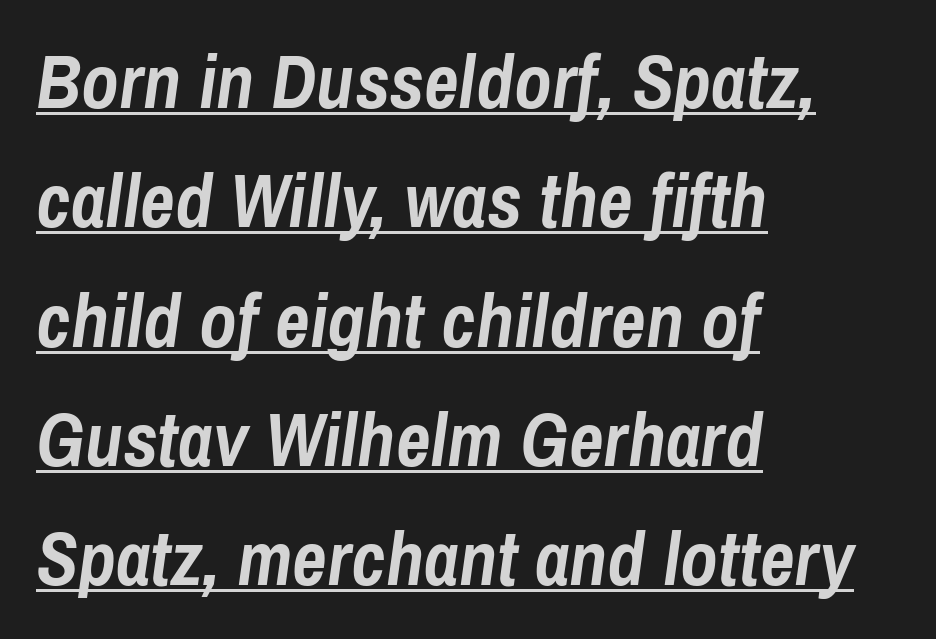
The face used here is proportionally spaced, like ordinary book or web type. The leading is moderate, giving the passage an even texture. The face used here is rendered with its standard letterfit. How heavy is the stroke? Heavy — this is a bold. A student would call this left alignment; a typographer would say flush left, rag right. Underline: present.
